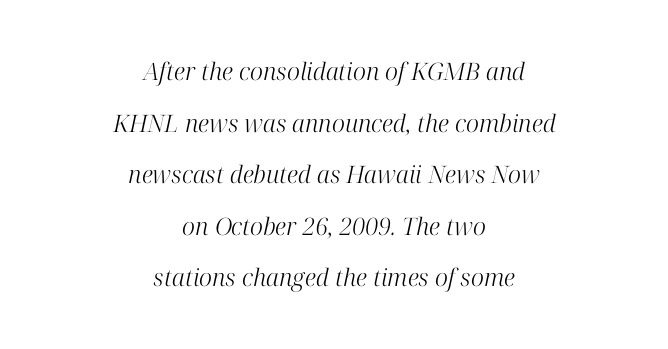
Just letters on the line, the space beneath them empty. Stems here are at most as thick as an everyday book face. Characters are canted at an angle relative to the baseline's perpendicular. Caption: standard tracking, unaltered. Is there much room between lines? Yes — plenty of vertical air separates them.
